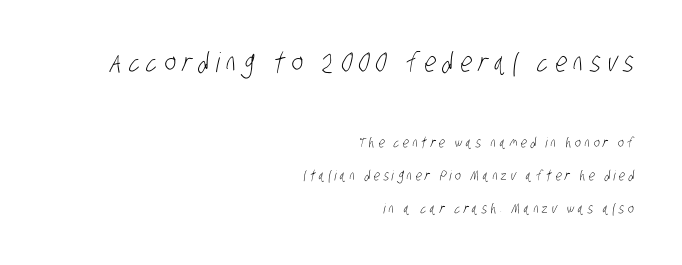
The image shows 27 px text type; set right-aligned, loose line spacing (2.37x), unusually wide letter spacing (+0.25 em), not underlined; the first (top) block is 1.93x larger.
